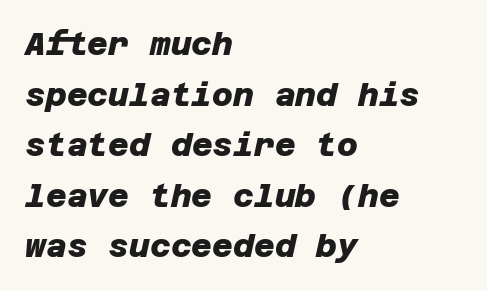
Q: Is the text bold? A: Yes.
Q: Is the typeface a serif or a sans-serif typeface? A: Sans-serif.
Q: Is the text underlined? A: No.
Q: How is the paragraph aligned? A: Left-aligned.
Q: Is the spacing between letters normal or unusually wide? A: Normal.
Q: Is the spacing between lines tight, normal or loose? A: Normal.
Q: Width (condensed, normal, or wide)? A: Normal.
Q: Stroke contrast? A: Low.
Q: x-height? A: Large.
